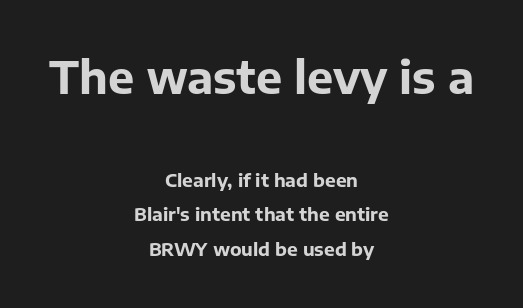
The image shows 44 px bold sans-serif type, upright; set centered, loose line spacing (1.92x), normal letter spacing, not underlined; the first (top) block is 2.44x larger; low stroke contrast and a medium x-height.
